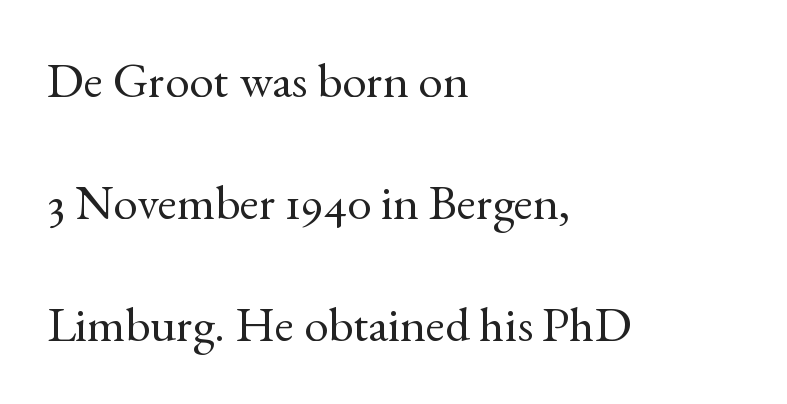
The text block is weighted toward the left margin, trailing off unevenly rightward. The passage shown is typed in a proportional face where columns would drift. Students, note that the glyphs here touch the page at normal intervals. Leading is clearly above the norm, producing a sparse column. The strokes are not fattened; the text isn't bold. Underlining? Definitely not there.
